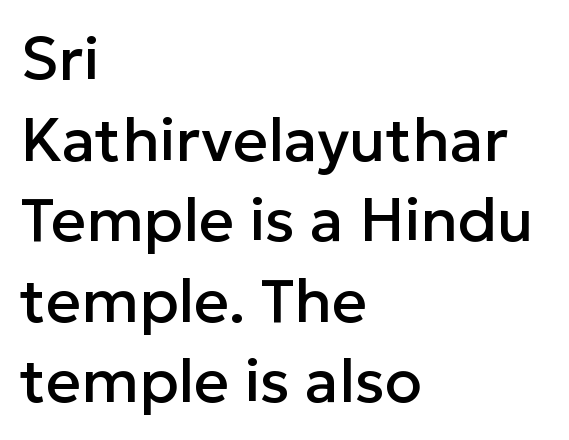
The image shows 61 px sans-serif type, upright; set left-aligned, normal line spacing (1.32x), normal letter spacing, not underlined; low stroke contrast and a medium x-height.
